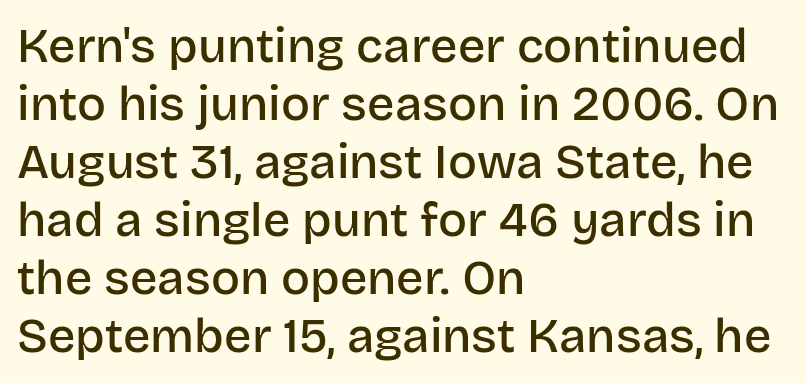
{"serif": "no", "italic": "no", "bold": "semi", "weight": "semibold", "width": "normal", "stroke_contrast": "low", "x_height": "large", "monospaced": "no", "underline": "no", "align": "left", "line_spacing_ratio": 1.21, "letter_spacing": "normal", "letter_spacing_em": 0.0, "glyph_px": 48}
